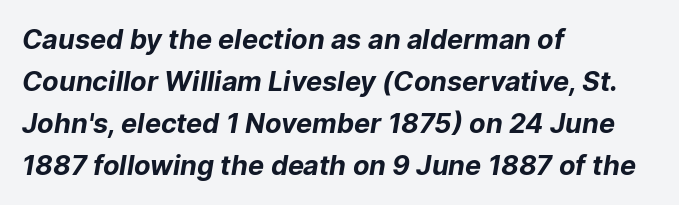
Is the letter spacing exaggerated? No — it looks like the ordinary default. Typesetter's note: full bold, strokes at maximum text heaviness. Leftover space on each line is placed entirely after the last word. The passage shown stacks its lines at a standard gap. Bare-footed words on every line.
